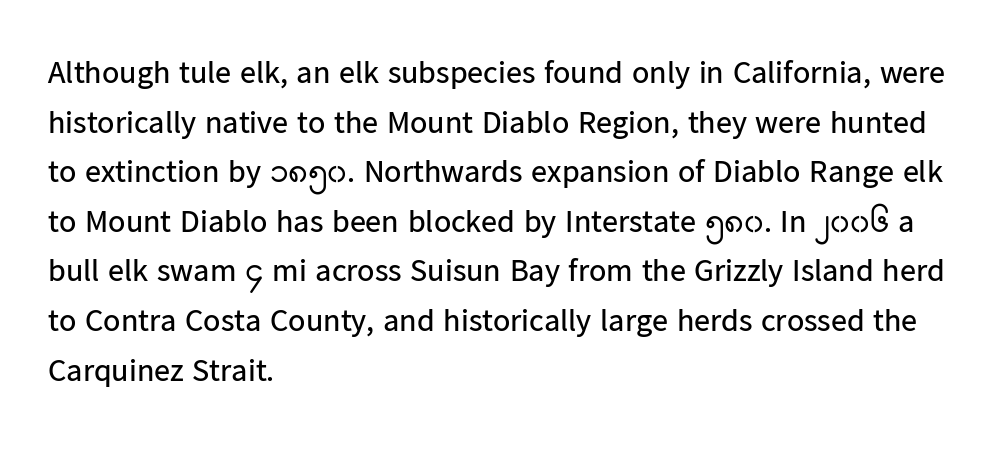
{"serif": "no", "italic": "no", "bold": "no", "weight": "regular", "width": "normal", "stroke_contrast": "low", "x_height": "medium", "monospaced": "no", "underline": "no", "align": "left", "line_spacing": "normal", "line_spacing_ratio": 1.55, "letter_spacing": "normal", "letter_spacing_em": 0.0, "glyph_px": 32}
